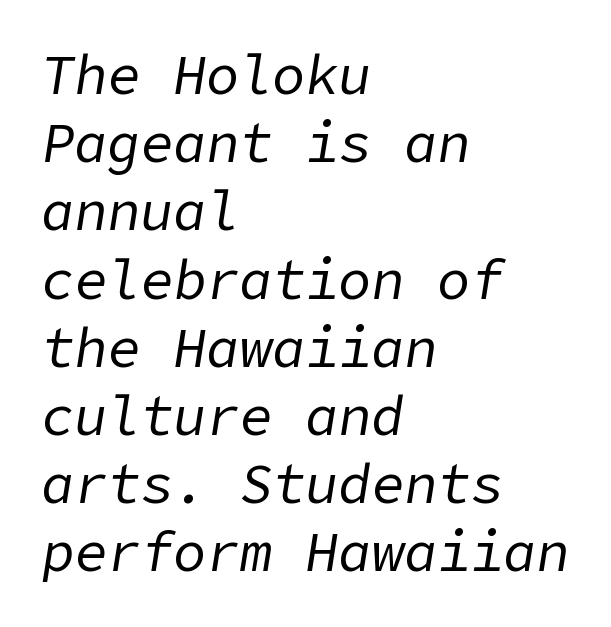
Q: Is the text bold? A: No.
Q: Is the text italic (slanted)? A: Yes, it leans right by about 9 degrees.
Q: Is the text underlined? A: No.
Q: How is the paragraph aligned? A: Left-aligned.
Q: Is the spacing between letters normal or unusually wide? A: Normal.
Q: Width (condensed, normal, or wide)? A: Normal.
Q: Stroke contrast? A: Low.
Q: x-height? A: Medium.
